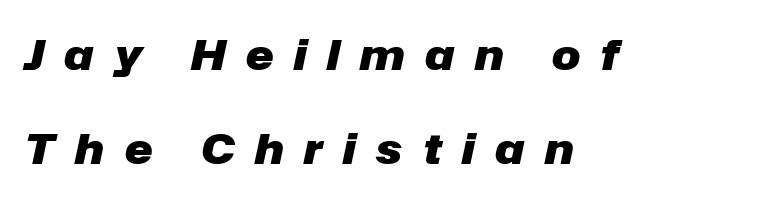
The image shows 42 px heavy type, italic (leaning right); set left-aligned, loose line spacing (2.24x), unusually wide letter spacing (+0.49 em), not underlined; low stroke contrast and a medium x-height.
